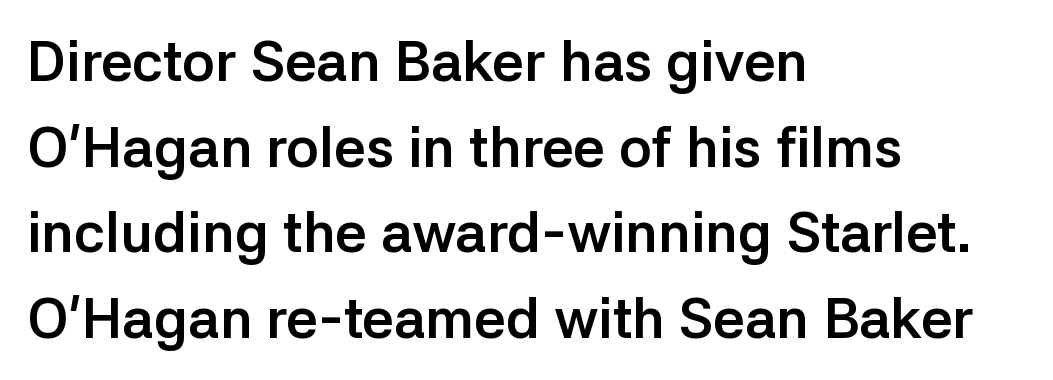
{"serif": "no", "italic": "no", "bold": "yes", "weight": "semibold", "width": "normal", "stroke_contrast": "low", "x_height": "medium", "monospaced": "no", "underline": "no", "align": "left", "line_spacing": "normal", "line_spacing_ratio": 1.53, "letter_spacing": "normal", "letter_spacing_em": 0.0, "glyph_px": 56}
